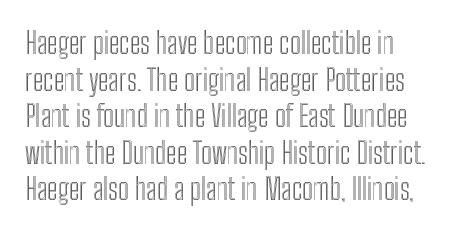
{"italic": "no", "width": "condensed", "x_height": "medium", "monospaced": "no", "underline": "no", "align": "left", "line_spacing": "normal", "line_spacing_ratio": 1.26, "letter_spacing": "normal", "letter_spacing_em": 0.0, "glyph_px": 29}
